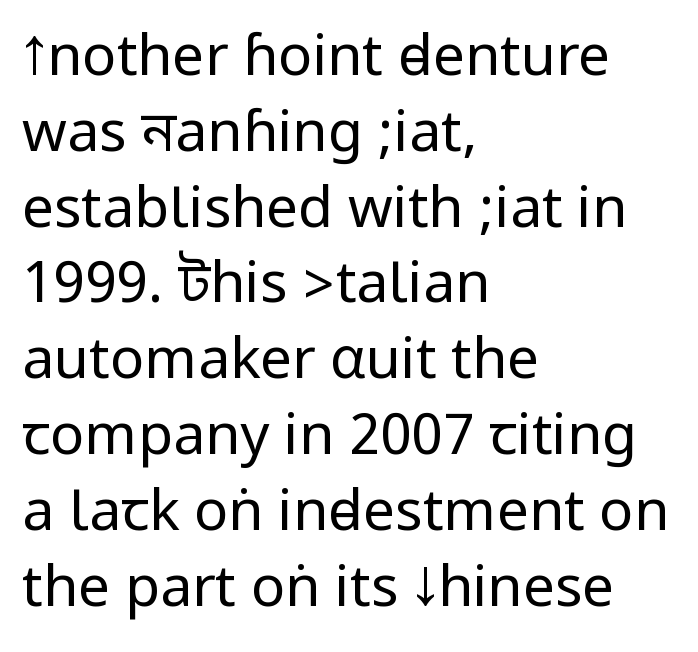
{"serif": "no", "italic": "no", "bold": "no", "weight": "regular", "width": "condensed", "stroke_contrast": "low", "underline": "no", "align": "left", "line_spacing": "normal", "line_spacing_ratio": 1.33, "letter_spacing": "normal", "letter_spacing_em": 0.0, "glyph_px": 57}
